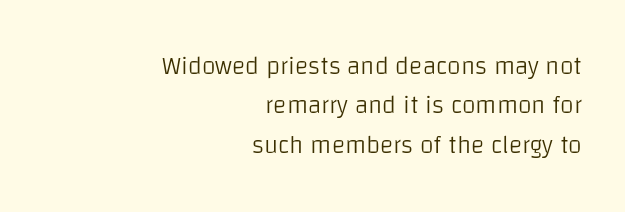
Just letters on the line, the space beneath them empty. The passage shown is not bold in any degree. A typesetter would mark this as roman, not italic. Quick note: interline space is typical.
